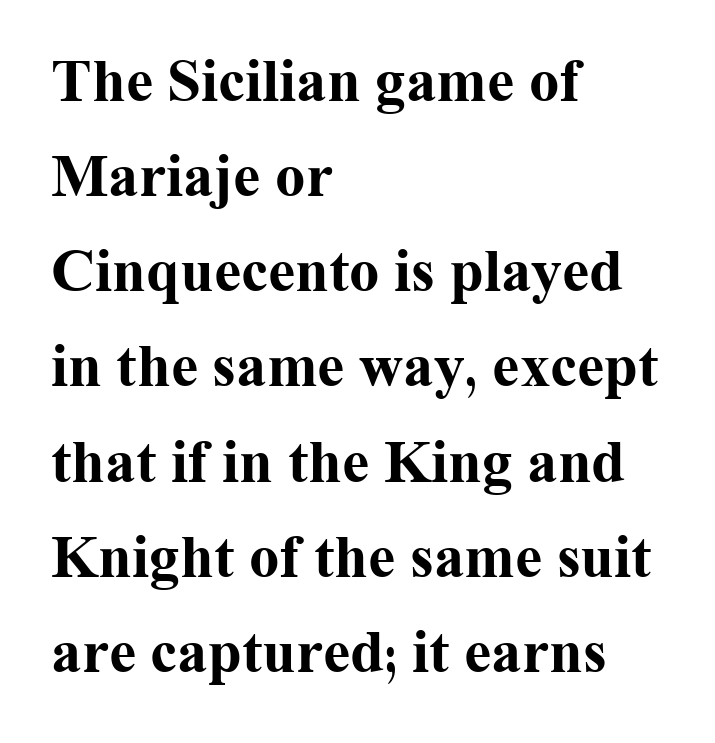
Q: Is the text bold? A: Yes.
Q: Is the text italic (slanted)? A: No, it is upright.
Q: Is the typeface a serif or a sans-serif typeface? A: Serif.
Q: Is the text underlined? A: No.
Q: How is the paragraph aligned? A: Left-aligned.
Q: Is the spacing between letters normal or unusually wide? A: Normal.
Q: Is the spacing between lines tight, normal or loose? A: Normal.
Q: Width (condensed, normal, or wide)? A: Normal.
Q: Stroke contrast? A: Medium.
Q: x-height? A: Medium.
Q: Monospaced? A: No.
